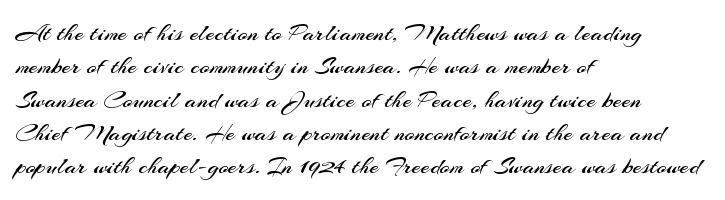
Q: Is the text bold? A: No.
Q: Is the text italic (slanted)? A: Yes.
Q: Is the text underlined? A: No.
Q: How is the paragraph aligned? A: Left-aligned.
Q: Is the spacing between letters normal or unusually wide? A: Normal.
Q: Is the spacing between lines tight, normal or loose? A: Normal.
